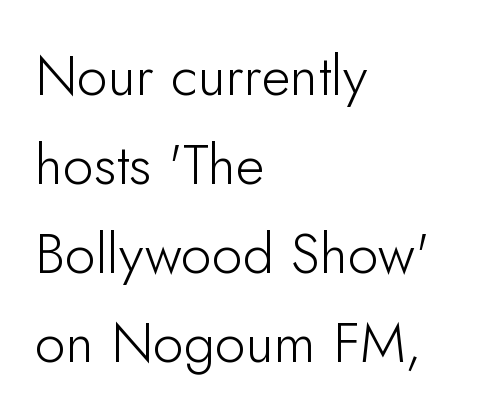
Q: Is the text bold? A: No.
Q: Is the text italic (slanted)? A: No, it is upright.
Q: Is the typeface a serif or a sans-serif typeface? A: Sans-serif.
Q: Is the text underlined? A: No.
Q: How is the paragraph aligned? A: Left-aligned.
Q: Is the spacing between letters normal or unusually wide? A: Normal.
Q: Is the spacing between lines tight, normal or loose? A: Normal.
Q: Width (condensed, normal, or wide)? A: Normal.
Q: Stroke contrast? A: Low.
Q: x-height? A: Small.
Q: Monospaced? A: No.
